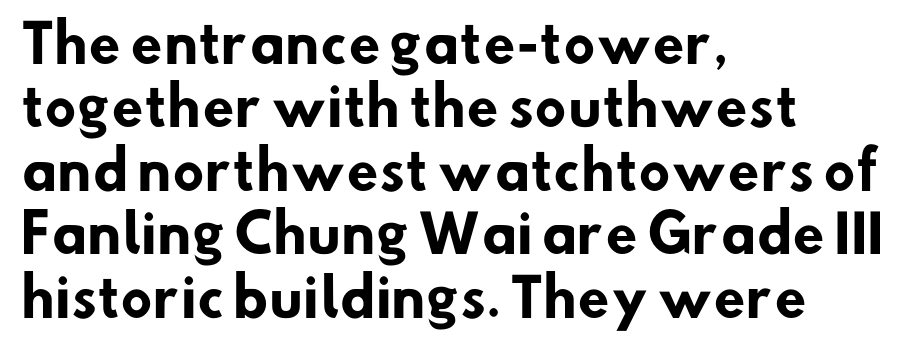
The image shows 52 px heavy sans-serif type; set left-aligned, line spacing 1.22x, normal letter spacing, not underlined; low stroke contrast and a small x-height.
